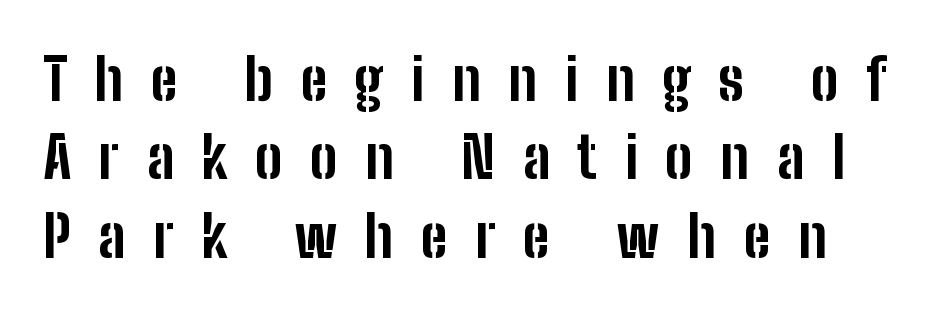
Posture: vertical. The rendering uses natural spacing where letterforms have individual widths. No word sits above an underline. What kind of face is this? One without serifs — a sans. Every letter is thick-stroked: bold, no question.
